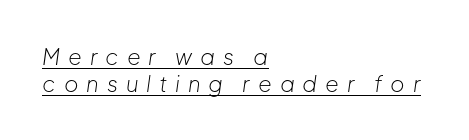
The image shows 22 px text type, italic (leaning right); set left-aligned, line spacing 1.24x, unusually wide letter spacing (+0.36 em), underlined.
